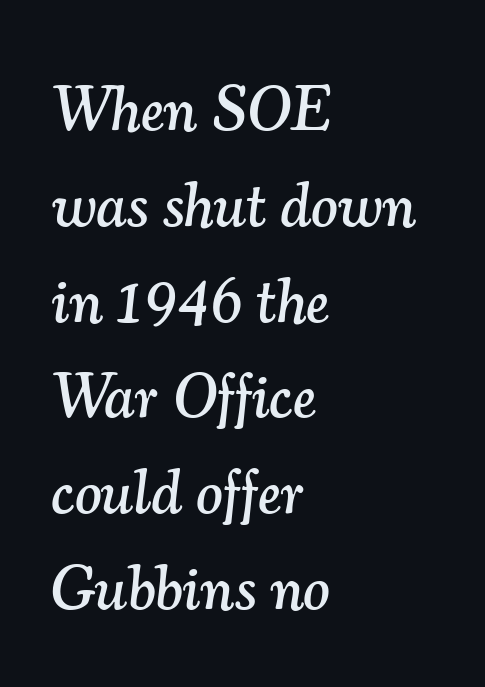
The image shows 63 px serif type, italic (leaning right); set left-aligned, normal line spacing (1.52x), normal letter spacing, not underlined; medium stroke contrast and a small x-height.
